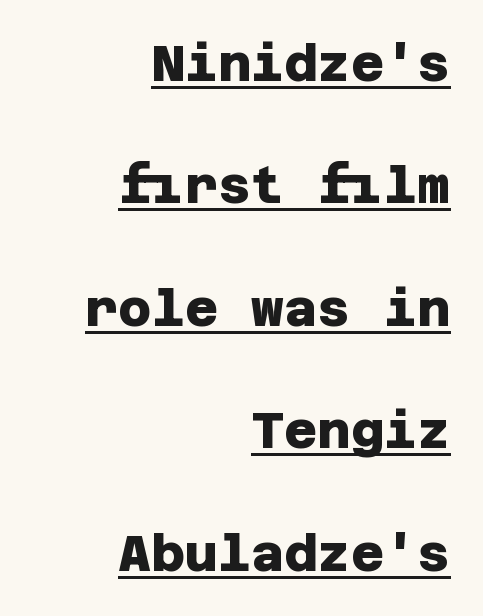
Q: Is the text bold? A: Yes.
Q: Is the typeface a serif or a sans-serif typeface? A: Sans-serif.
Q: Is the text underlined? A: Yes.
Q: How is the paragraph aligned? A: Right-aligned.
Q: Is the spacing between letters normal or unusually wide? A: Normal.
Q: Is the spacing between lines tight, normal or loose? A: Loose.
Q: Width (condensed, normal, or wide)? A: Normal.
Q: Stroke contrast? A: Low.
Q: x-height? A: Large.
